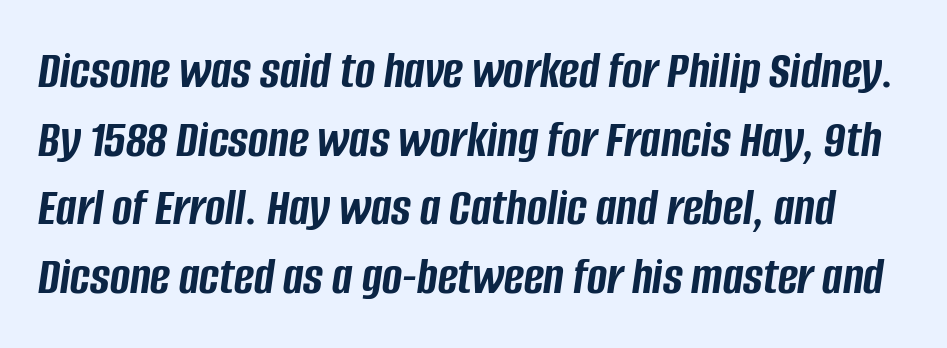
The image shows 54 px semibold, condensed type, italic (leaning right); set normal line spacing (1.27x), normal letter spacing, not underlined; low stroke contrast and a large x-height.
